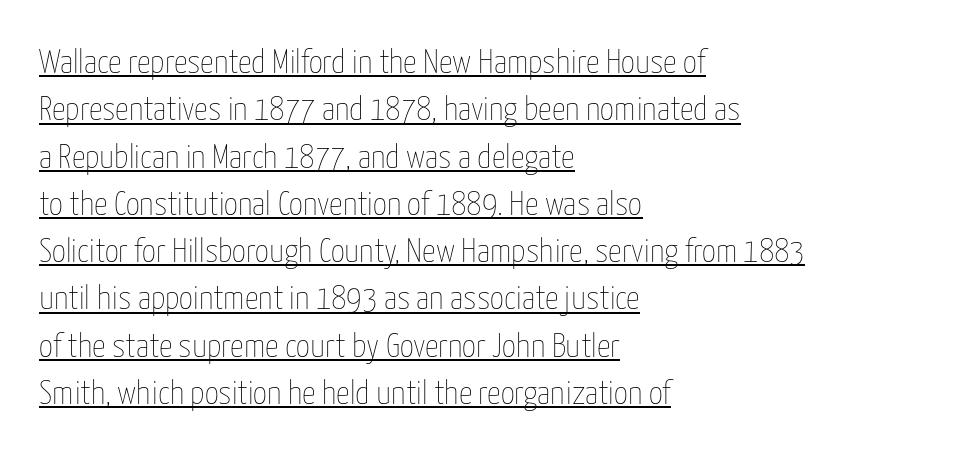
The image shows 34 px thin, condensed type, upright; set left-aligned, normal line spacing (1.39x), normal letter spacing, underlined; low stroke contrast and a medium x-height.
